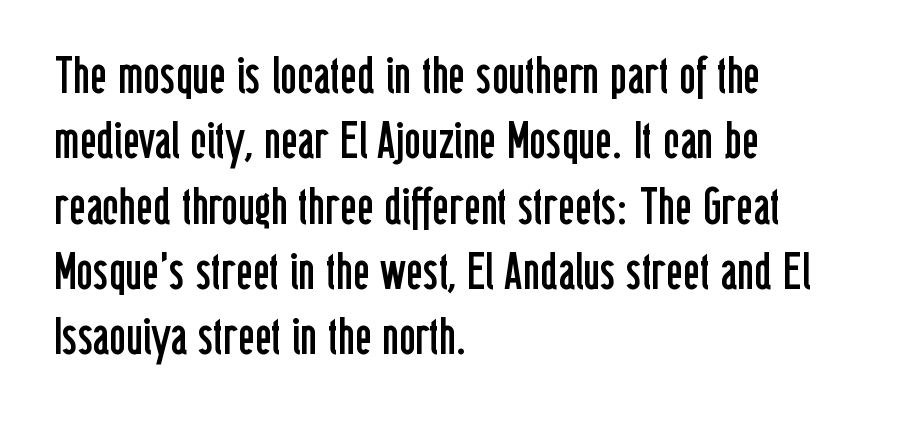
Q: Is the text bold? A: No.
Q: Is the text italic (slanted)? A: No, it is upright.
Q: Is the typeface a serif or a sans-serif typeface? A: Sans-serif.
Q: Is the text underlined? A: No.
Q: How is the paragraph aligned? A: Left-aligned.
Q: Is the spacing between letters normal or unusually wide? A: Normal.
Q: Is the spacing between lines tight, normal or loose? A: Normal.
Q: Width (condensed, normal, or wide)? A: Condensed.
Q: Stroke contrast? A: Low.
Q: x-height? A: Medium.
Q: Monospaced? A: No.
